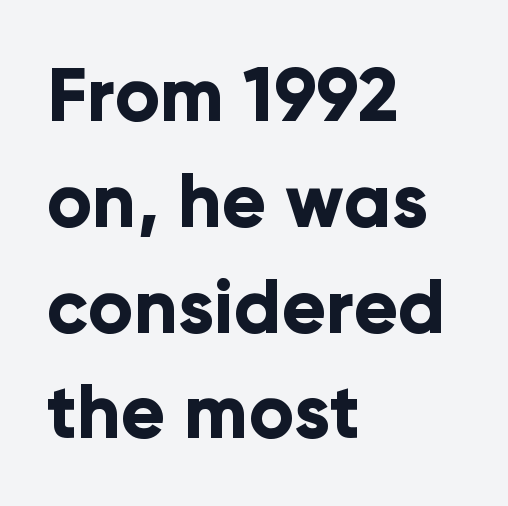
The horizontal fit of the characters is conventional and even. The face used here is a sans, in the tradition of grotesques and geometrics. This is the regular roman posture of the typeface. Think of a printed novel: that variable character pitch is what you see here. Leading: standard.
